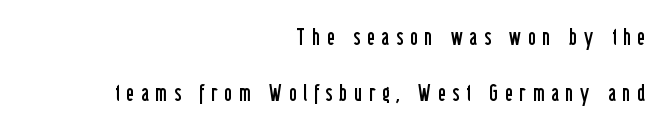
Is there much room between lines? Yes — plenty of vertical air separates them. Bold? No — there's no thickening of the strokes. The glyphs are unaccompanied by any horizontal stroke below them. Horizontally, the lines are justified to the trailing edge only.
